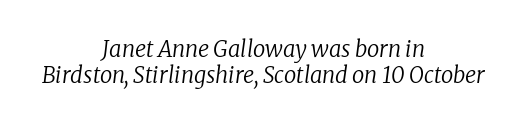
{"italic": "yes", "lean": "right", "slant_degrees": 8, "bold": "no", "underline": "no", "align": "center", "line_spacing_ratio": 1.2, "letter_spacing": "normal", "letter_spacing_em": 0.0, "glyph_px": 22}
